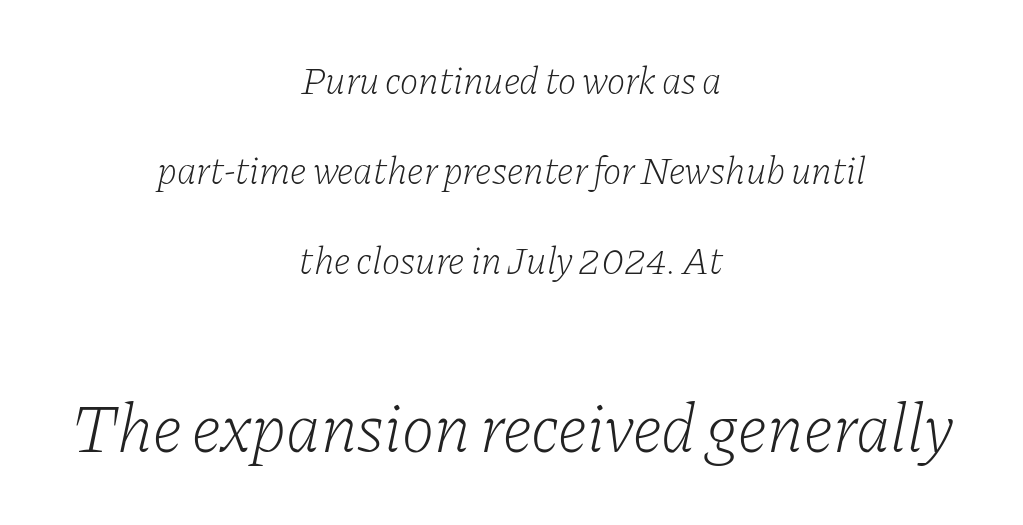
The image shows 69 px light serif type, italic (leaning right); set centered, loose line spacing (2.31x), normal letter spacing, not underlined; the second (bottom) block is 1.77x larger; low stroke contrast and a medium x-height.
